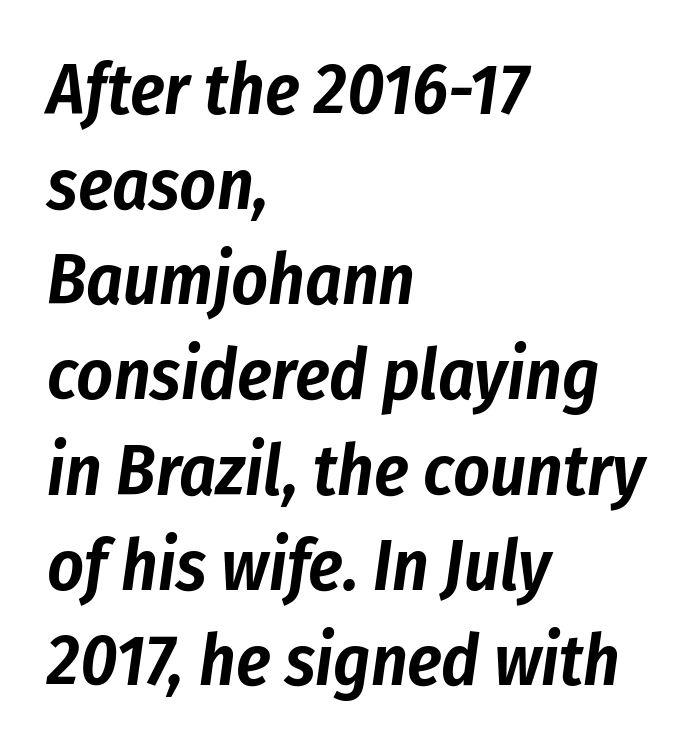
Students, note that the glyphs here touch the page at normal intervals. Compared with a centered layout, this one pins lines to the left instead. These lines sit exactly where default settings would place them. Think of a printed novel: that variable character pitch is what you see here.
